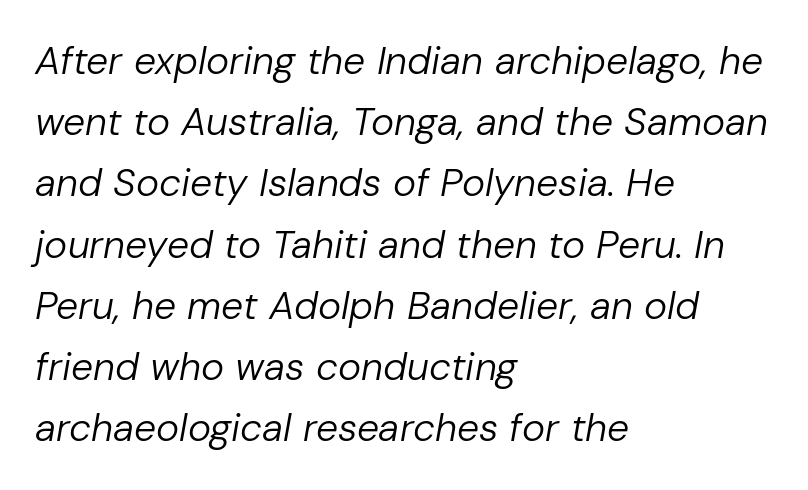
The image shows 39 px regular-weight type, italic (leaning right); set left-aligned, normal line spacing (1.57x), normal letter spacing, not underlined; low stroke contrast and a medium x-height.
